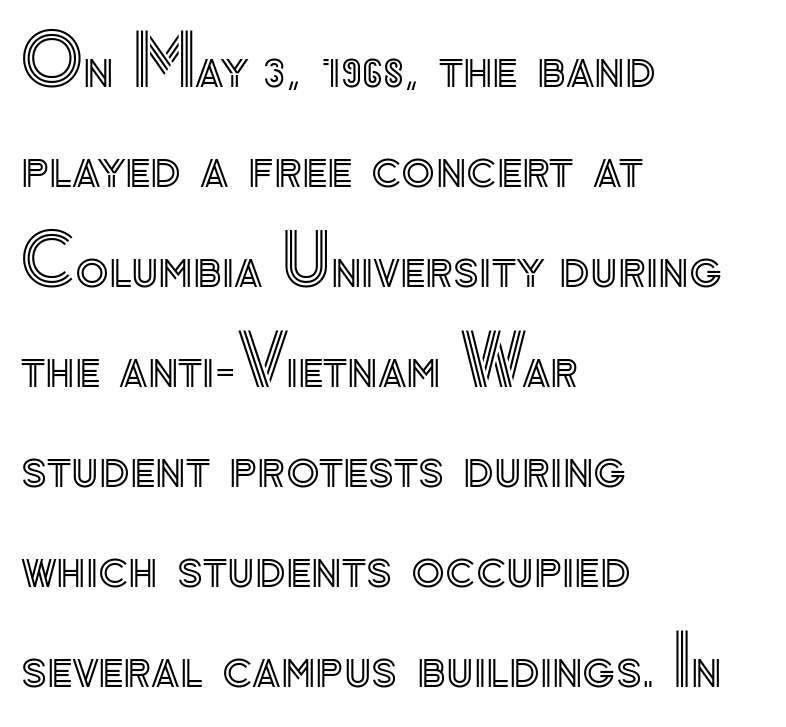
The image shows 69 px text type, upright; set left-aligned, normal line spacing (1.45x), normal letter spacing, not underlined; a small x-height.
